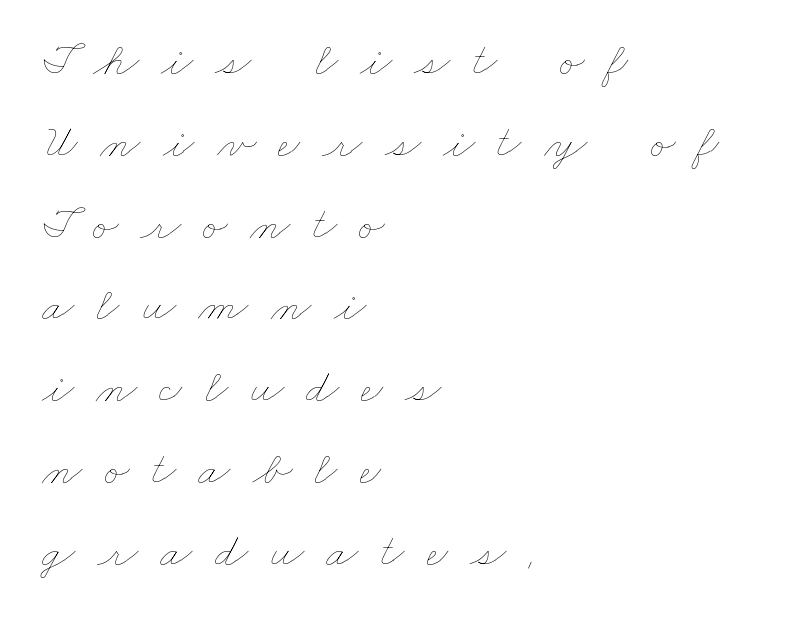
You could not count columns in this text — the font is proportionally spaced. Notice how the passage keeps a crisp vertical edge on the left only. A bare baseline throughout the passage. Look at the tracking — it's clearly loosened, letters drifting apart. Weight class: somewhere from thin through regular.
